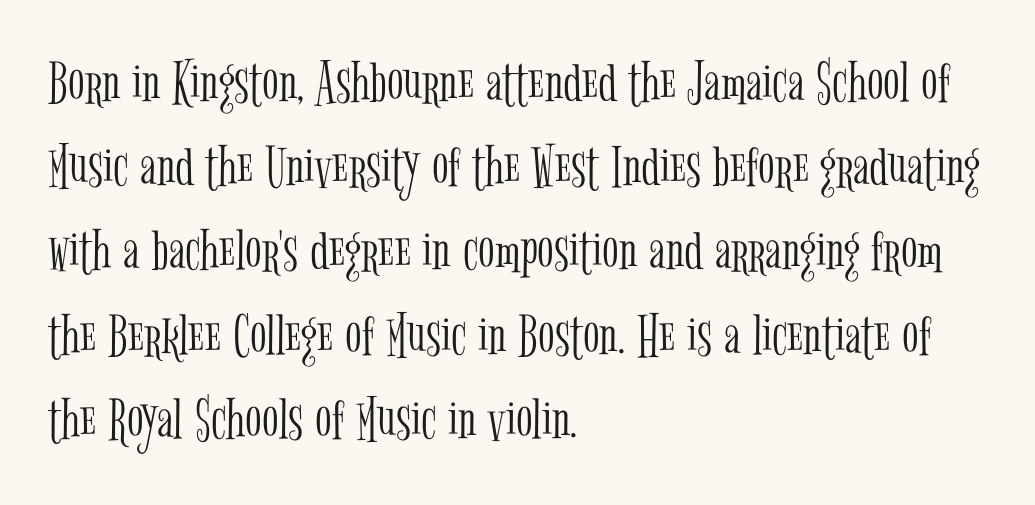
The image shows 61 px light, condensed serif type, upright; set left-aligned, normal line spacing (1.38x), normal letter spacing, not underlined; low stroke contrast and a medium x-height.
